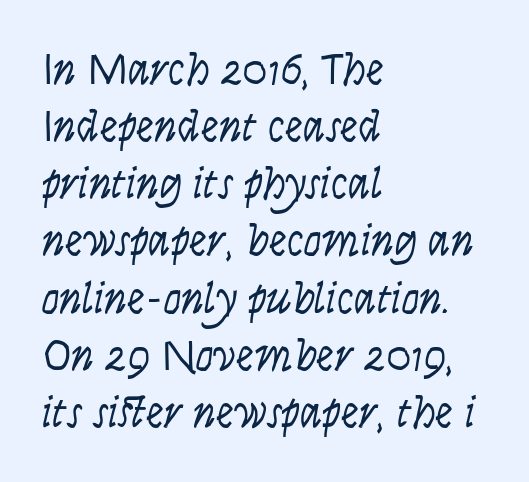
The image shows 45 px light, condensed type, italic (leaning right); set left-aligned, normal line spacing (1.27x), normal letter spacing, not underlined; low stroke contrast and a large x-height.
